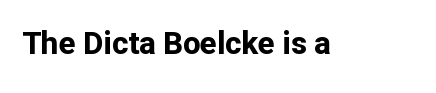
{"serif": "no", "italic": "no", "bold": "yes", "weight": "bold", "width": "normal", "stroke_contrast": "low", "x_height": "medium", "monospaced": "no", "underline": "no", "letter_spacing": "normal", "letter_spacing_em": 0.0, "glyph_px": 31}
